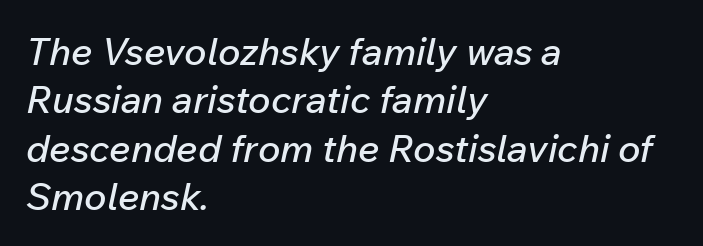
The typesetter chose a ragged-right arrangement here. Is there much room between lines? A standard amount, neither cramped nor airy. Any mark beneath the type? The region is blank. The text carries the slant typical of an italic or oblique font.
